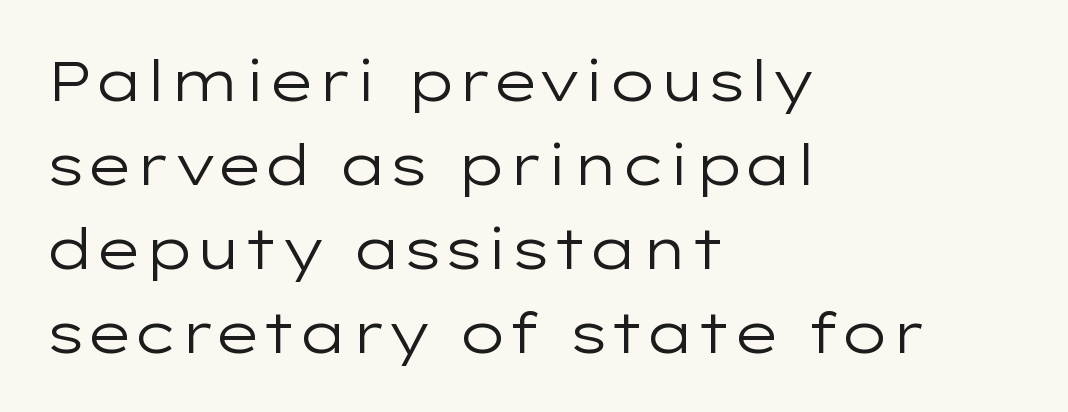
{"serif": "no", "italic": "no", "bold": "no", "weight": "regular", "width": "wide", "stroke_contrast": "low", "x_height": "medium", "monospaced": "no", "underline": "no", "align": "left", "line_spacing": "normal", "line_spacing_ratio": 1.5, "letter_spacing": "normal", "letter_spacing_em": 0.0, "glyph_px": 56}
